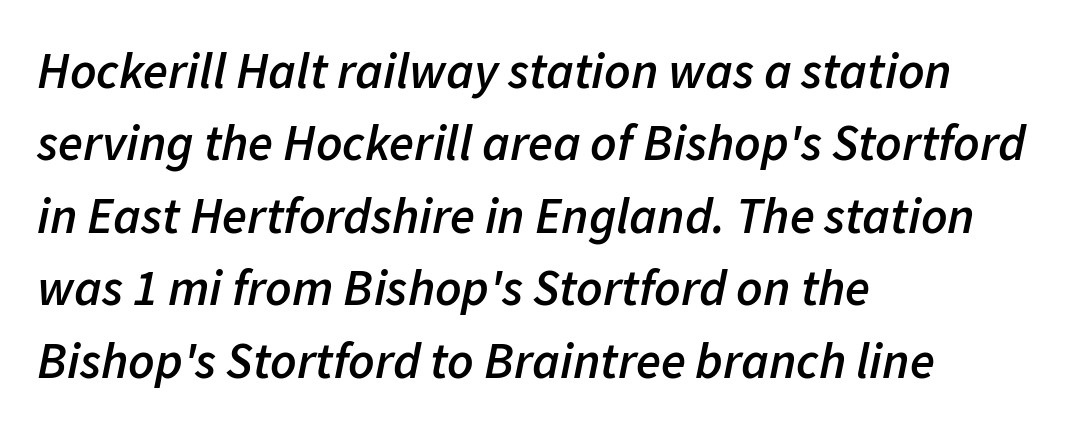
The image shows 51 px semibold type, italic (leaning right); set left-aligned, normal line spacing (1.42x), normal letter spacing, not underlined; low stroke contrast and a medium x-height.
